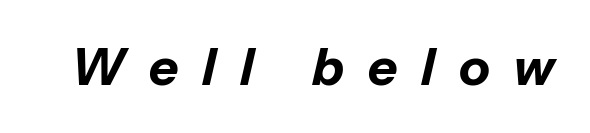
The image shows 51 px bold type, italic (leaning right); set unusually wide letter spacing (+0.47 em), not underlined; low stroke contrast and a medium x-height.
